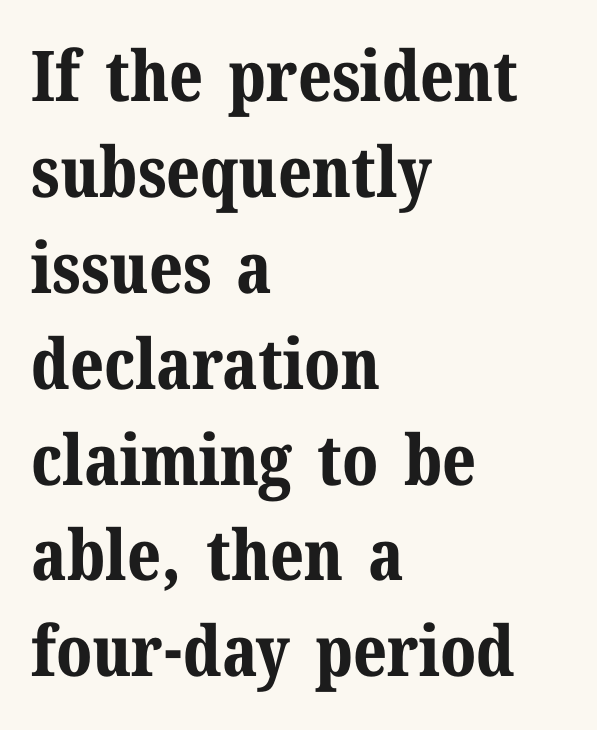
Q: Is the text bold? A: Yes.
Q: Is the text italic (slanted)? A: No, it is upright.
Q: Is the typeface a serif or a sans-serif typeface? A: Serif.
Q: Is the text underlined? A: No.
Q: How is the paragraph aligned? A: Left-aligned.
Q: Is the spacing between letters normal or unusually wide? A: Normal.
Q: Is the spacing between lines tight, normal or loose? A: Normal.
Q: Width (condensed, normal, or wide)? A: Normal.
Q: Stroke contrast? A: Medium.
Q: x-height? A: Medium.
Q: Monospaced? A: No.
